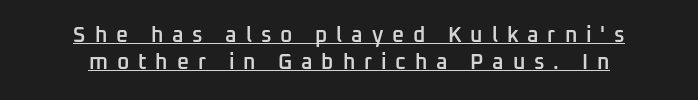
The image shows 21 px text type, upright; set normal line spacing (1.29x), unusually wide letter spacing (+0.42 em), underlined.
